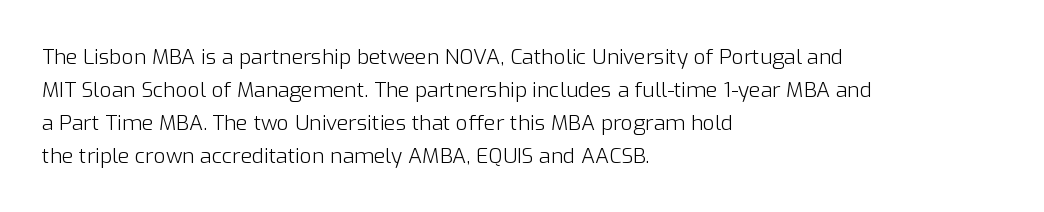
Q: Is the text bold? A: No.
Q: Is the text italic (slanted)? A: No, it is upright.
Q: Is the text underlined? A: No.
Q: How is the paragraph aligned? A: Left-aligned.
Q: Is the spacing between letters normal or unusually wide? A: Normal.
Q: Is the spacing between lines tight, normal or loose? A: Normal.
